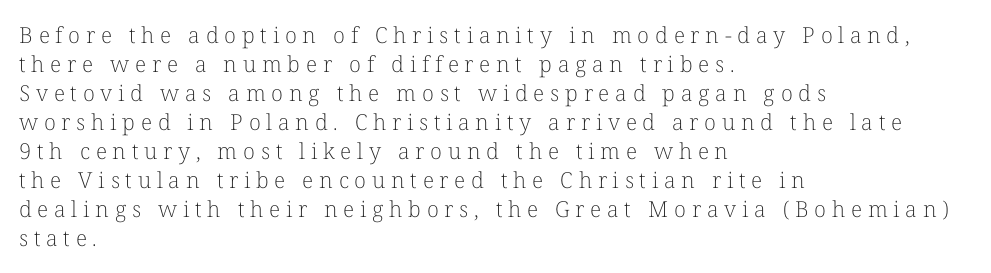
{"italic": "no", "bold": "no", "underline": "no", "align": "left", "line_spacing": "normal", "line_spacing_ratio": 1.32, "letter_spacing": "wide", "letter_spacing_em": 0.26, "glyph_px": 22}
